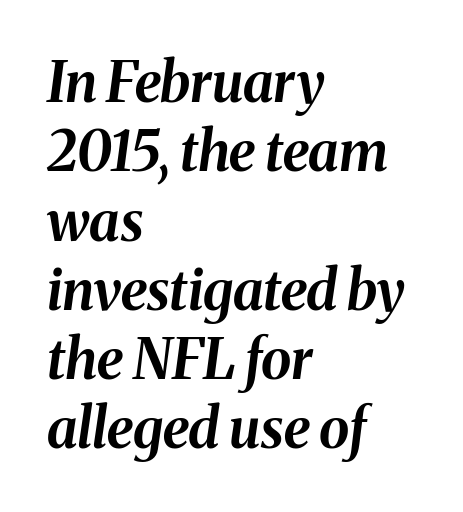
The image shows 55 px bold type, italic (leaning right); set left-aligned, normal line spacing (1.26x), normal letter spacing, not underlined; medium stroke contrast and a medium x-height.
